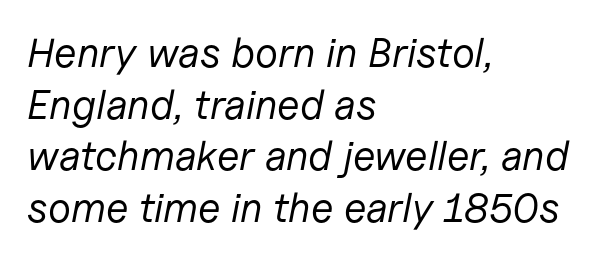
Q: Is the text bold? A: No.
Q: Is the text italic (slanted)? A: Yes, it leans right by about 11 degrees.
Q: Is the text underlined? A: No.
Q: How is the paragraph aligned? A: Left-aligned.
Q: Is the spacing between letters normal or unusually wide? A: Normal.
Q: Is the spacing between lines tight, normal or loose? A: Normal.
Q: Width (condensed, normal, or wide)? A: Normal.
Q: Stroke contrast? A: Low.
Q: x-height? A: Medium.
Q: Monospaced? A: No.
